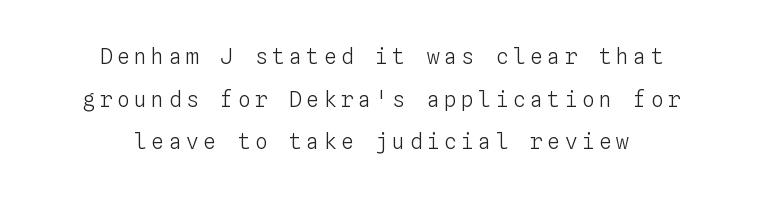
Q: Is the text bold? A: No.
Q: Is the text italic (slanted)? A: No, it is upright.
Q: Is the text underlined? A: No.
Q: How is the paragraph aligned? A: Centered.
Q: Is the spacing between letters normal or unusually wide? A: Unusually wide.
Q: Is the spacing between lines tight, normal or loose? A: Loose.
